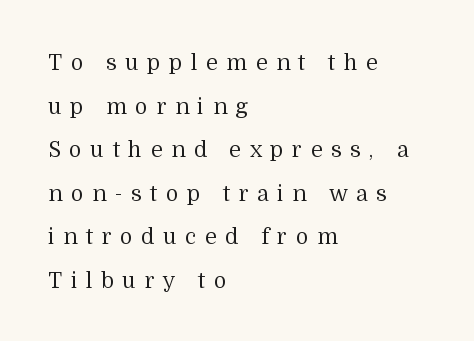
Q: Is the text bold? A: No.
Q: Is the text italic (slanted)? A: No, it is upright.
Q: Is the text underlined? A: No.
Q: How is the paragraph aligned? A: Left-aligned.
Q: Is the spacing between letters normal or unusually wide? A: Unusually wide.
Q: Is the spacing between lines tight, normal or loose? A: Loose.
